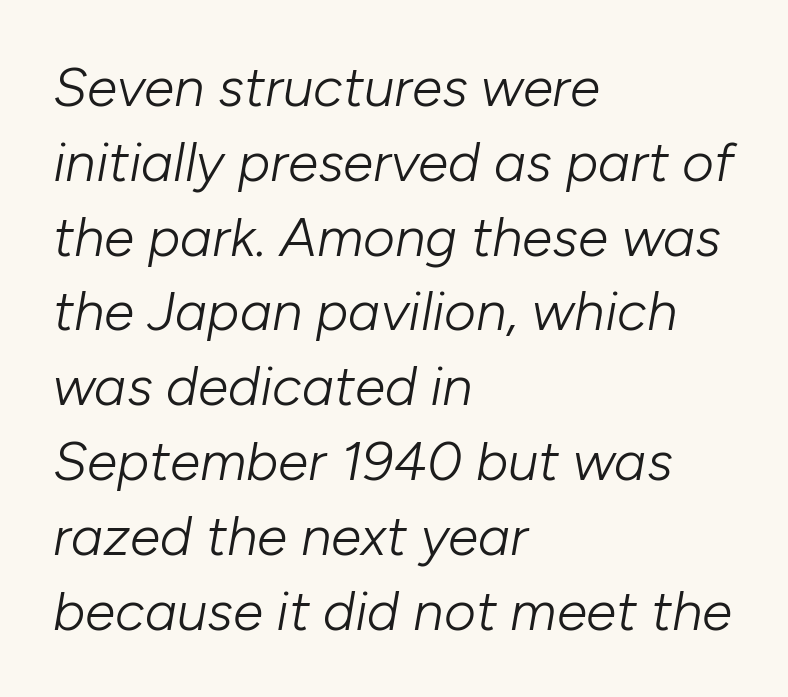
{"italic": "yes", "lean": "right", "slant_degrees": 10, "bold": "no", "weight": "light", "width": "normal", "stroke_contrast": "low", "x_height": "medium", "monospaced": "no", "underline": "no", "align": "left", "line_spacing": "normal", "line_spacing_ratio": 1.36, "letter_spacing": "normal", "letter_spacing_em": 0.0, "glyph_px": 55}
